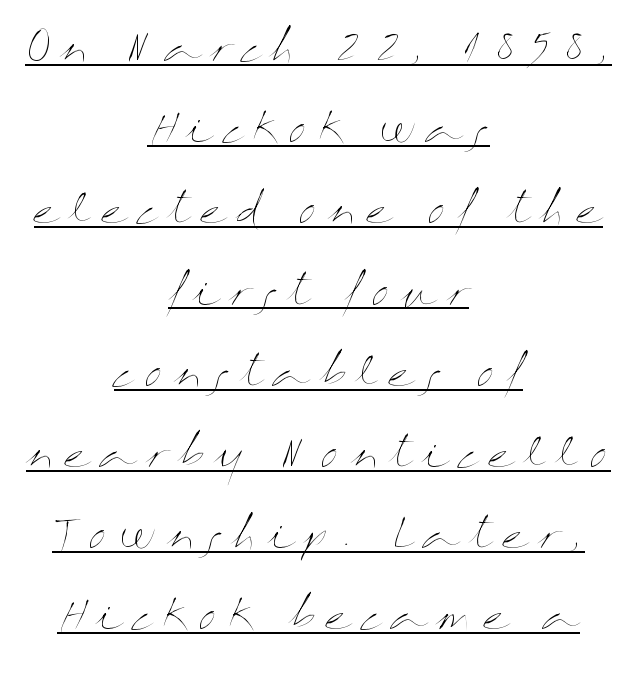
A typesetter would call this leading open, well beyond the default. Inter-character spacing is expanded well beyond the font's built-in metrics. This sample has the flowing, uneven cadence of proportional lettering. Teacher's note: observe the equal gaps on both sides — that is centered alignment. A quiet, ordinary-to-light weight characterises the typeface.
